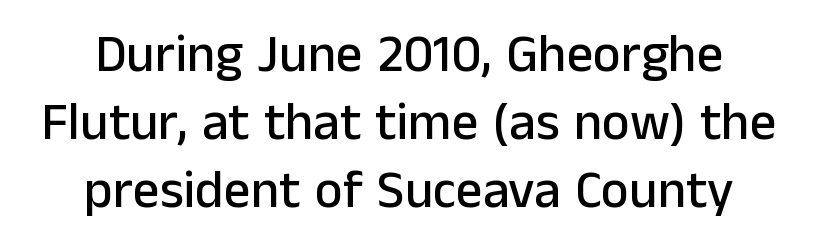
The image shows 53 px sans-serif type, upright; set centered, normal line spacing (1.28x), normal letter spacing, not underlined; low stroke contrast and a medium x-height.
